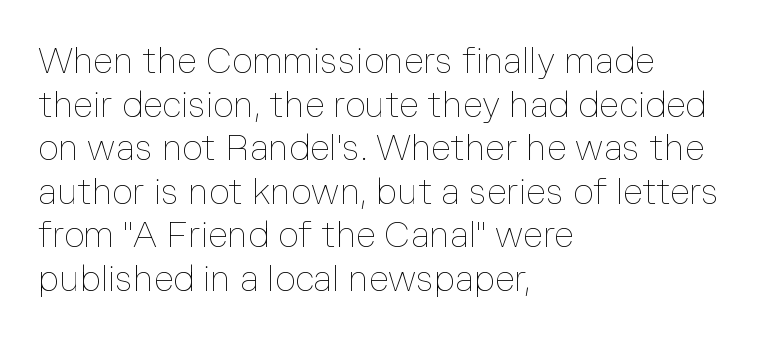
{"italic": "no", "bold": "no", "weight": "thin", "width": "normal", "stroke_contrast": "low", "x_height": "medium", "monospaced": "no", "underline": "no", "align": "left", "line_spacing_ratio": 1.21, "letter_spacing": "normal", "letter_spacing_em": 0.0, "glyph_px": 36}
